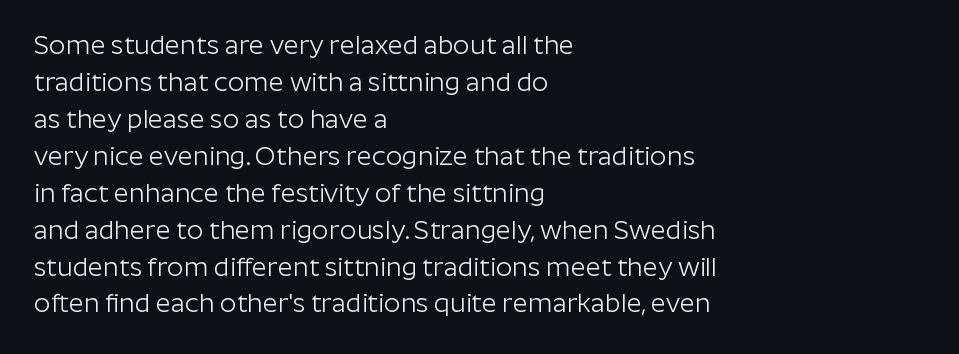
The image shows 26 px text type, upright; set left-aligned, normal line spacing (1.42x), normal letter spacing, not underlined.
